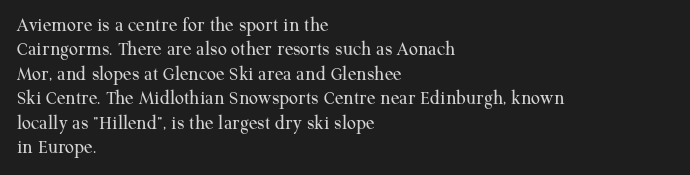
Q: Is the text bold? A: No.
Q: Is the text italic (slanted)? A: No, it is upright.
Q: Is the text underlined? A: No.
Q: How is the paragraph aligned? A: Left-aligned.
Q: Is the spacing between letters normal or unusually wide? A: Normal.
